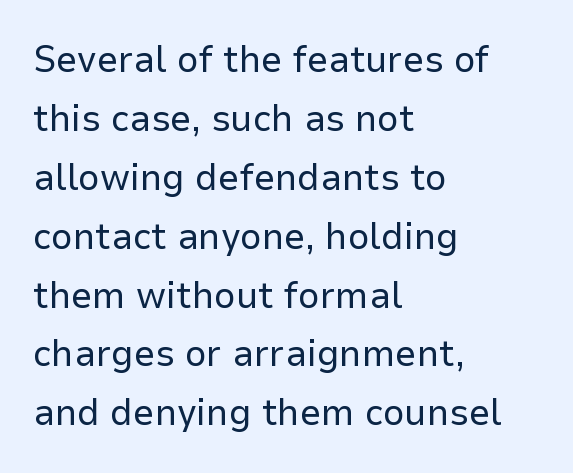
Q: Is the text bold? A: No.
Q: Is the text italic (slanted)? A: No, it is upright.
Q: Is the typeface a serif or a sans-serif typeface? A: Sans-serif.
Q: Is the text underlined? A: No.
Q: How is the paragraph aligned? A: Left-aligned.
Q: Is the spacing between letters normal or unusually wide? A: Normal.
Q: Is the spacing between lines tight, normal or loose? A: Normal.
Q: Width (condensed, normal, or wide)? A: Normal.
Q: Stroke contrast? A: Low.
Q: x-height? A: Medium.
Q: Monospaced? A: No.
